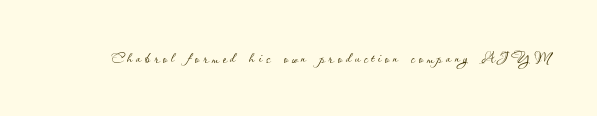
Q: Is the text bold? A: No.
Q: Is the text italic (slanted)? A: Yes.
Q: Is the text underlined? A: No.
